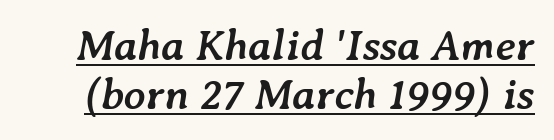
{"italic": "yes", "lean": "right", "slant_degrees": 7, "bold": "yes", "weight": "semibold", "width": "normal", "stroke_contrast": "low", "x_height": "medium", "monospaced": "no", "underline": "yes", "line_spacing": "tight", "line_spacing_ratio": 1.15, "letter_spacing": "normal", "letter_spacing_em": 0.0, "glyph_px": 43}
